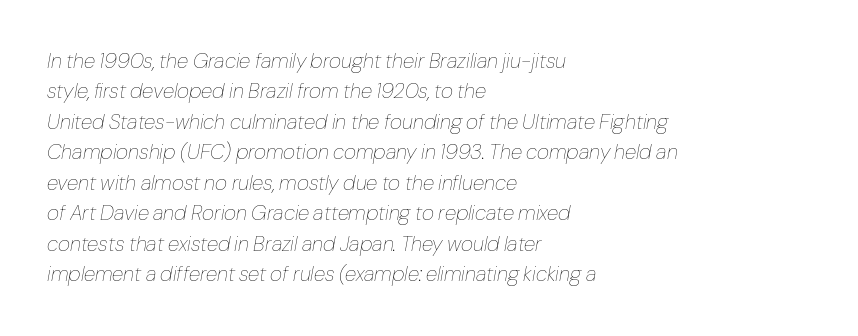
{"italic": "yes", "lean": "right", "slant_degrees": 10, "bold": "no", "underline": "no", "align": "left", "line_spacing": "normal", "line_spacing_ratio": 1.45, "letter_spacing": "normal", "letter_spacing_em": 0.0, "glyph_px": 21}
